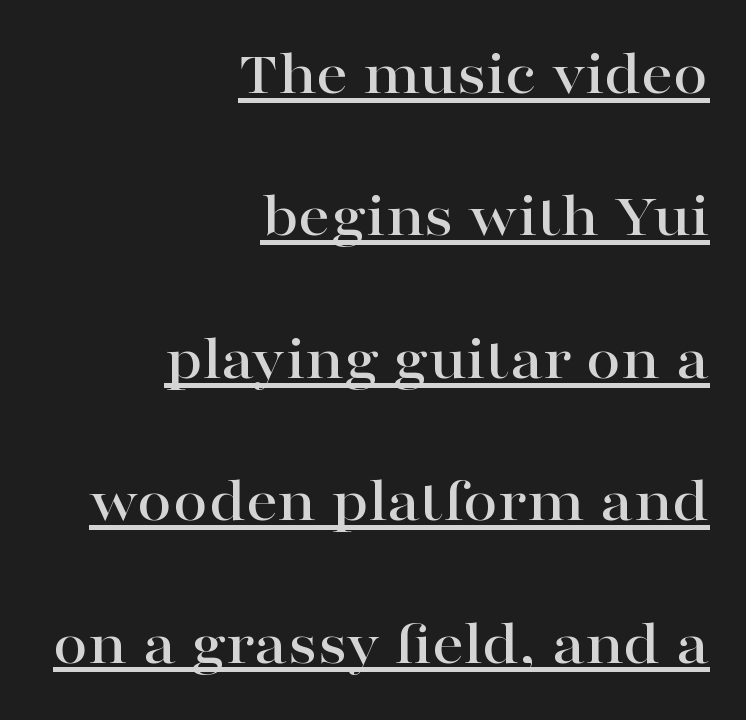
{"serif": "yes", "italic": "no", "width": "wide", "stroke_contrast": "high", "x_height": "medium", "monospaced": "no", "underline": "yes", "align": "right", "line_spacing": "loose", "line_spacing_ratio": 2.26, "letter_spacing": "normal", "letter_spacing_em": 0.0, "glyph_px": 63}
